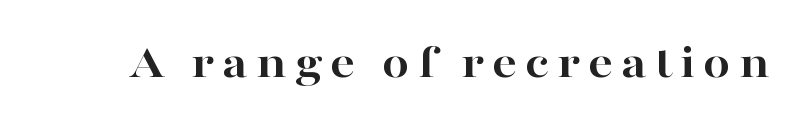
{"serif": "yes", "italic": "no", "bold": "yes", "weight": "bold", "width": "wide", "stroke_contrast": "high", "x_height": "medium", "monospaced": "no", "underline": "no", "glyph_px": 49}
